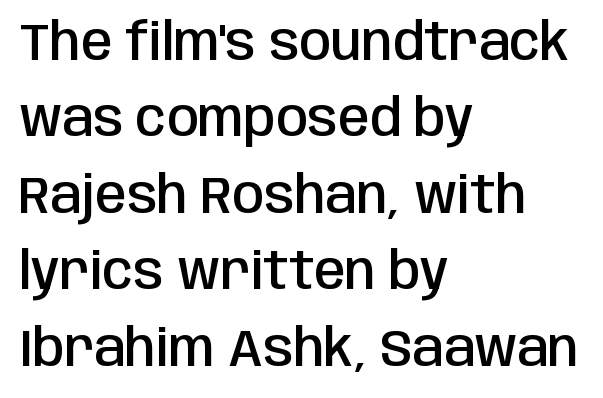
{"serif": "no", "italic": "no", "bold": "semi", "weight": "semibold", "width": "condensed", "stroke_contrast": "low", "x_height": "large", "monospaced": "no", "underline": "no", "align": "left", "line_spacing": "normal", "line_spacing_ratio": 1.5, "letter_spacing": "normal", "letter_spacing_em": 0.0, "glyph_px": 51}
